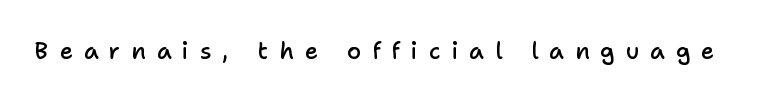
The image shows 23 px text type, upright; set unusually wide letter spacing (+0.47 em), not underlined.
